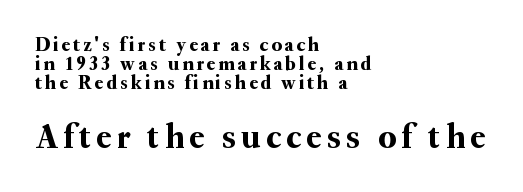
Tightly led — the rows are bunched. Varying glyph widths throughout — classic text-font behaviour. The font family rendered here belongs to the serif group. Scale increases going downward across the two blocks. Designer's note — italics off, roman on.
